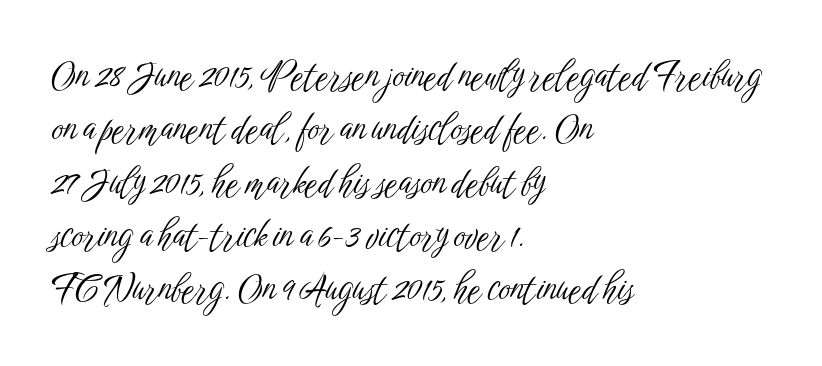
{"serif": "no", "bold": "no", "weight": "light", "width": "condensed", "stroke_contrast": "low", "x_height": "medium", "monospaced": "no", "underline": "no", "align": "left", "line_spacing": "normal", "line_spacing_ratio": 1.48, "letter_spacing": "normal", "letter_spacing_em": 0.0, "glyph_px": 36}
